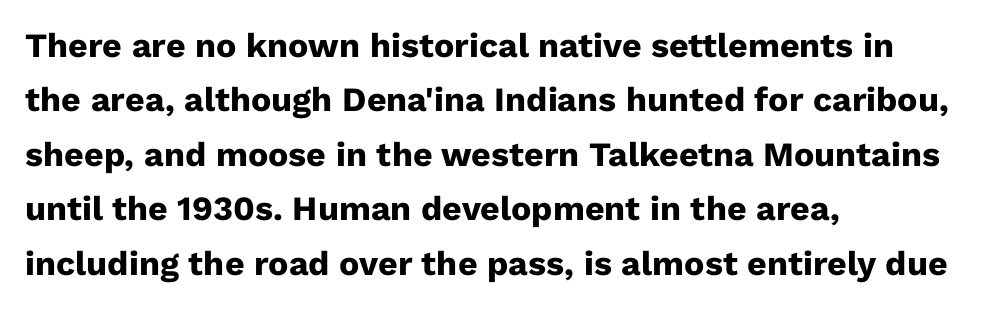
The image shows 34 px heavy sans-serif type, upright; set left-aligned, normal line spacing (1.6x), normal letter spacing, not underlined; low stroke contrast and a medium x-height.
